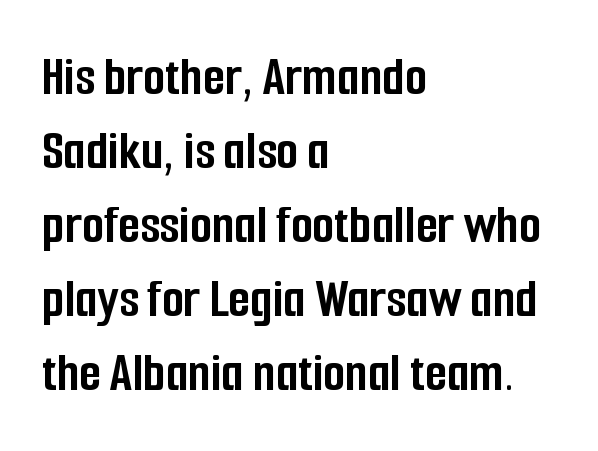
Underlining? Definitely not there. Posture: upright roman. Students, observe: this is what conventionally led text looks like. The text was rendered using a sans face with plain stroke endings. Every row of glyphs begins at an identical x-position on the left. Compared with an ordinary text face, these strokes are far heavier — a full bold.
